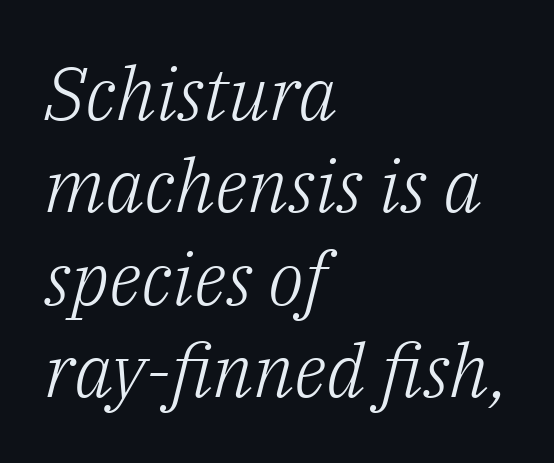
The image shows 74 px light serif type, italic (leaning right); set left-aligned, normal line spacing (1.25x), normal letter spacing, not underlined; low stroke contrast and a medium x-height.
